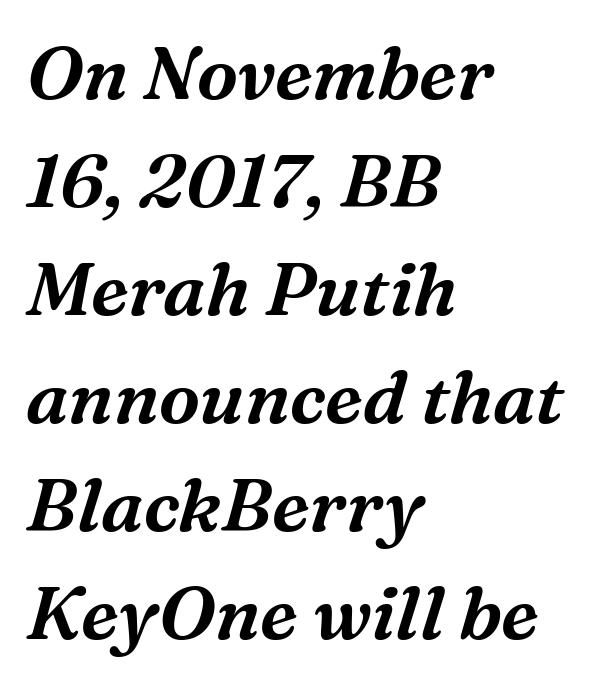
Each letter's strokes conclude with small projecting serifs. Short and long lines alike share a common starting point at left. The leading is moderate, giving the passage an even texture. The passage shown is not underscored anywhere. Note the varied advance widths — an 'i' is clearly narrower than an 'm'. The face used here has a pronounced slope to its letters.
